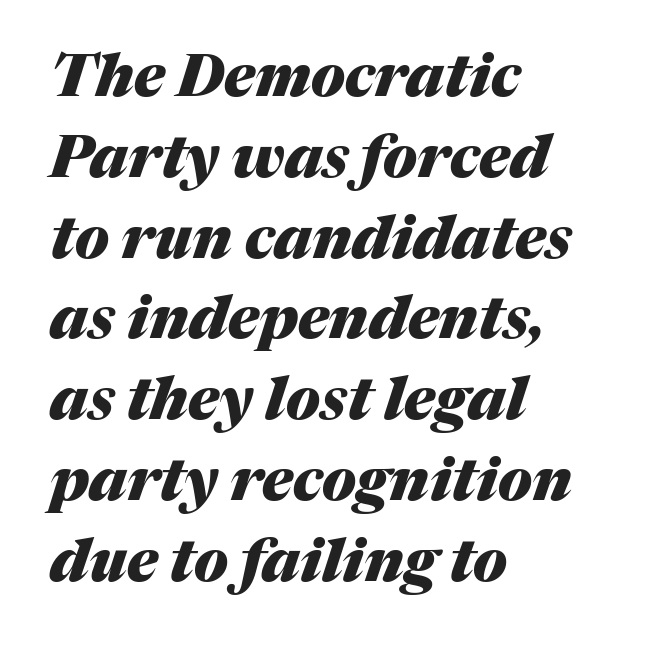
{"italic": "yes", "lean": "right", "slant_degrees": 17, "bold": "yes", "weight": "heavy", "width": "normal", "stroke_contrast": "medium", "x_height": "medium", "monospaced": "no", "underline": "no", "align": "left", "line_spacing": "normal", "line_spacing_ratio": 1.37, "letter_spacing": "normal", "letter_spacing_em": 0.0, "glyph_px": 59}
